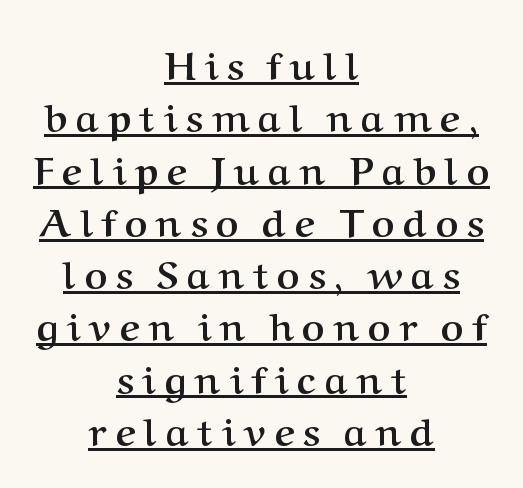
The image shows 39 px semibold serif type, upright; set centered, normal line spacing (1.34x), unusually wide letter spacing (+0.23 em), underlined; medium stroke contrast and a medium x-height.
